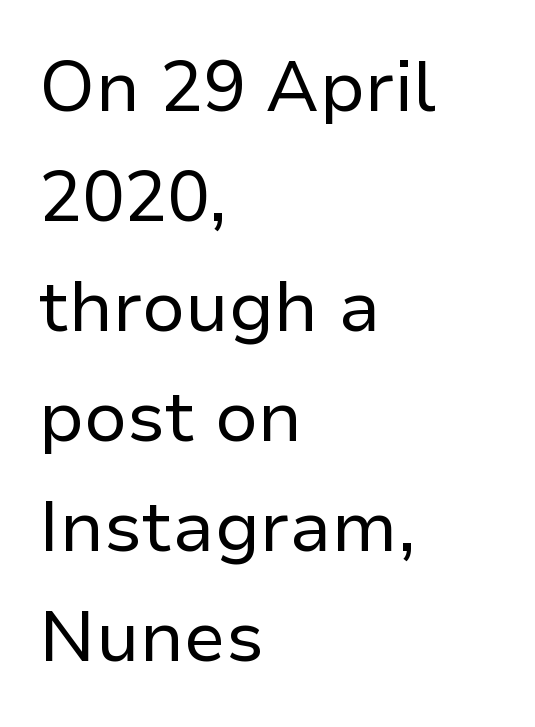
Leading matches the norm, producing a regular column. The area under the type is left untouched. Posture: vertical. Observe the absence of serifs on each vertical stroke in this sample. Does the copy run flush right? No — it runs flush left.
